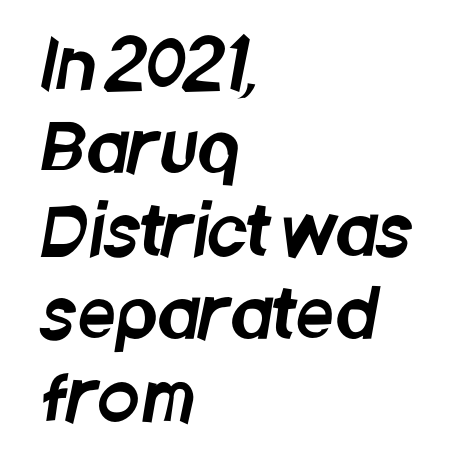
The image shows 68 px condensed sans-serif type; set left-aligned, line spacing 1.22x, normal letter spacing, not underlined; low stroke contrast and a large x-height.
